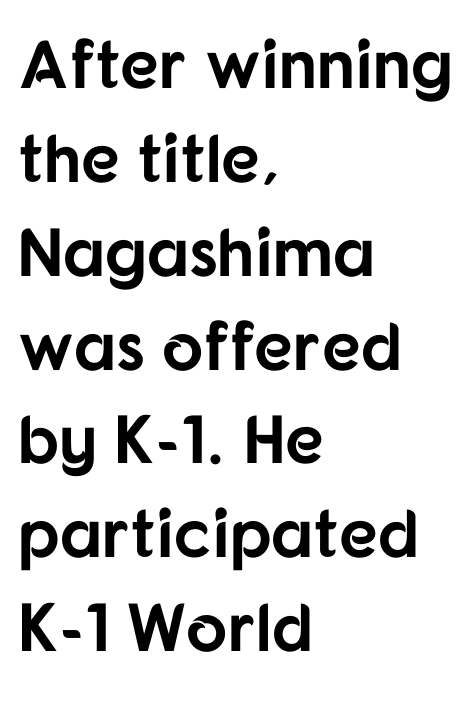
Character widths vary here, with narrow letters taking less room than wide ones. Characters follow at the spacing the type designer built in. Weight: bold. Caption: multi-line text, flush left, ragged right. The letters carry no serifs — their stems end cleanly without finishing strokes.
